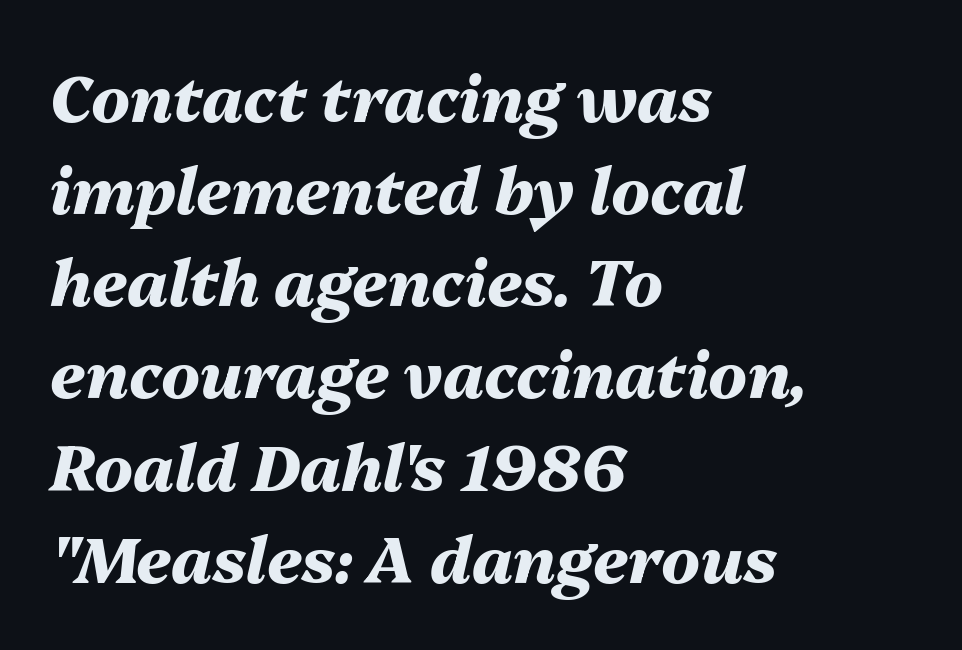
Q: Is the text bold? A: Yes.
Q: Is the text italic (slanted)? A: Yes, it leans right by about 13 degrees.
Q: Is the text underlined? A: No.
Q: How is the paragraph aligned? A: Left-aligned.
Q: Is the spacing between letters normal or unusually wide? A: Normal.
Q: Is the spacing between lines tight, normal or loose? A: Normal.
Q: Width (condensed, normal, or wide)? A: Normal.
Q: Stroke contrast? A: Medium.
Q: x-height? A: Medium.
Q: Monospaced? A: No.
